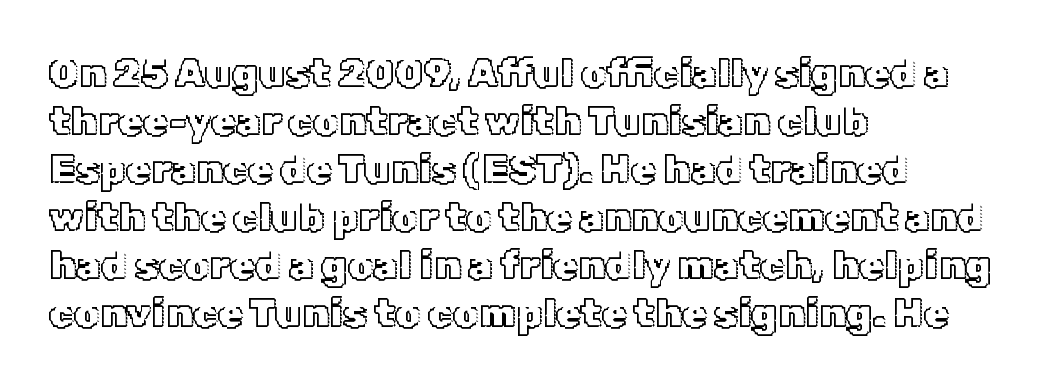
Decoration check: the copy has no underline. Think of a printed novel: that variable character pitch is what you see here. The axis of the letterforms is exactly vertical. The letters sit at their default tracking, neither squeezed nor spread. Alignment: flush left.
